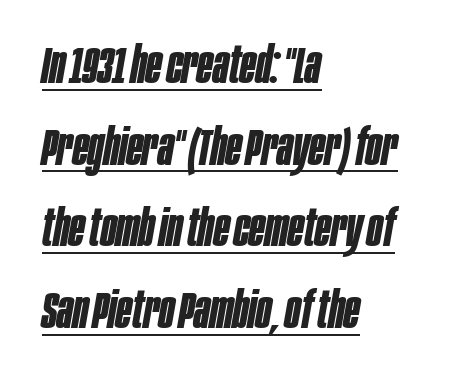
{"italic": "yes", "lean": "right", "slant_degrees": 10, "bold": "yes", "weight": "bold", "width": "condensed", "stroke_contrast": "low", "x_height": "large", "monospaced": "no", "underline": "yes", "align": "left", "line_spacing": "normal", "line_spacing_ratio": 1.6, "letter_spacing": "normal", "letter_spacing_em": 0.0, "glyph_px": 51}
